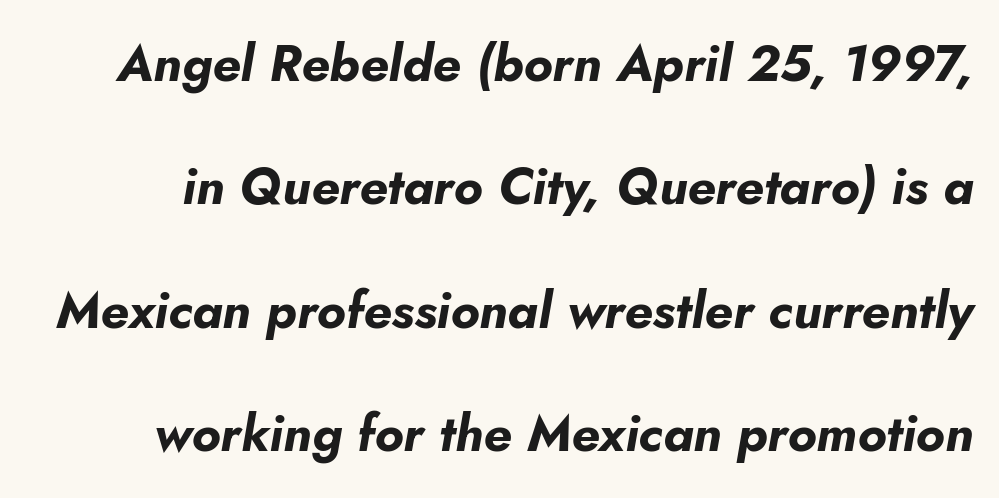
The image shows 51 px bold type, italic (leaning right); set loose line spacing (2.42x), normal letter spacing, not underlined; low stroke contrast and a small x-height.
